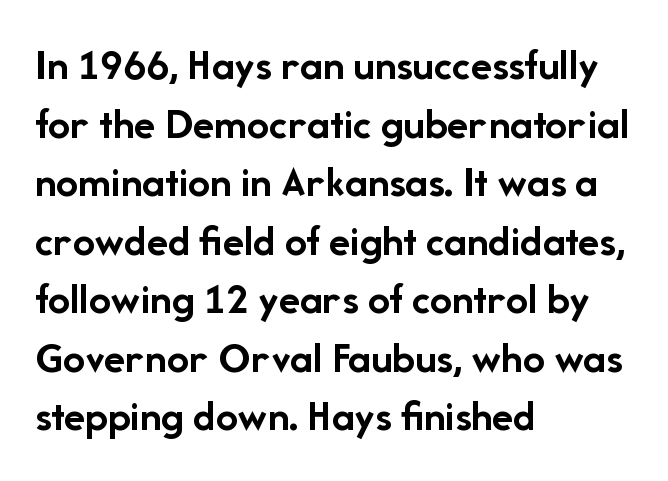
Q: Is the text bold? A: Yes.
Q: Is the text italic (slanted)? A: No, it is upright.
Q: Is the typeface a serif or a sans-serif typeface? A: Sans-serif.
Q: Is the text underlined? A: No.
Q: How is the paragraph aligned? A: Left-aligned.
Q: Is the spacing between letters normal or unusually wide? A: Normal.
Q: Is the spacing between lines tight, normal or loose? A: Normal.
Q: Width (condensed, normal, or wide)? A: Normal.
Q: Stroke contrast? A: Low.
Q: x-height? A: Medium.
Q: Monospaced? A: No.
